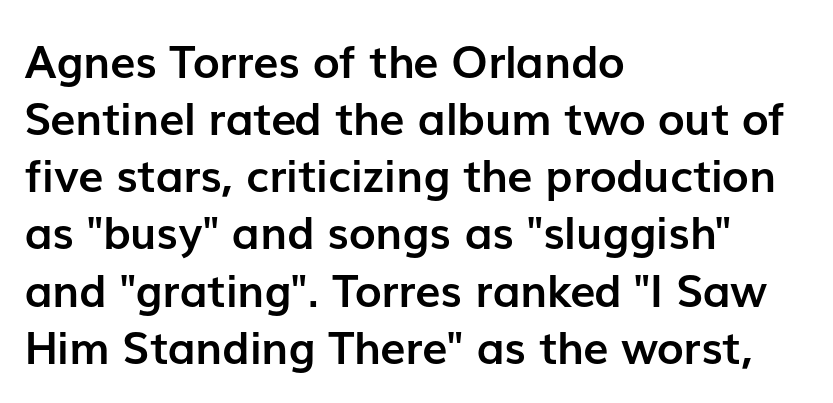
{"serif": "no", "italic": "no", "bold": "yes", "weight": "semibold", "width": "normal", "stroke_contrast": "low", "x_height": "medium", "monospaced": "no", "underline": "no", "align": "left", "line_spacing": "normal", "line_spacing_ratio": 1.27, "letter_spacing": "normal", "letter_spacing_em": 0.0, "glyph_px": 45}
